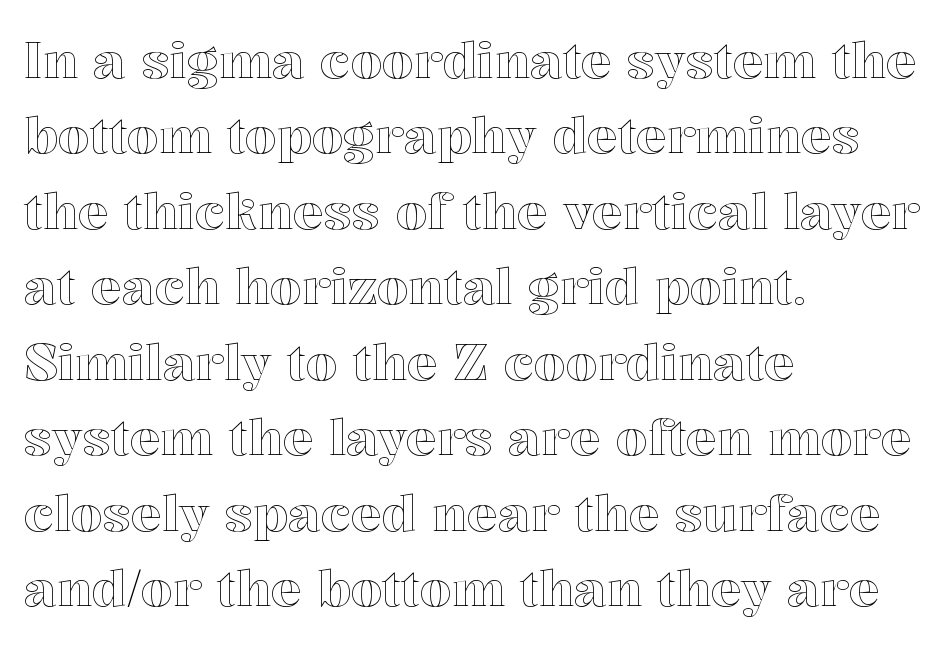
Q: Is the text italic (slanted)? A: No, it is upright.
Q: Is the text underlined? A: No.
Q: How is the paragraph aligned? A: Left-aligned.
Q: Is the spacing between letters normal or unusually wide? A: Normal.
Q: Is the spacing between lines tight, normal or loose? A: Normal.
Q: Width (condensed, normal, or wide)? A: Normal.
Q: x-height? A: Medium.
Q: Monospaced? A: No.
